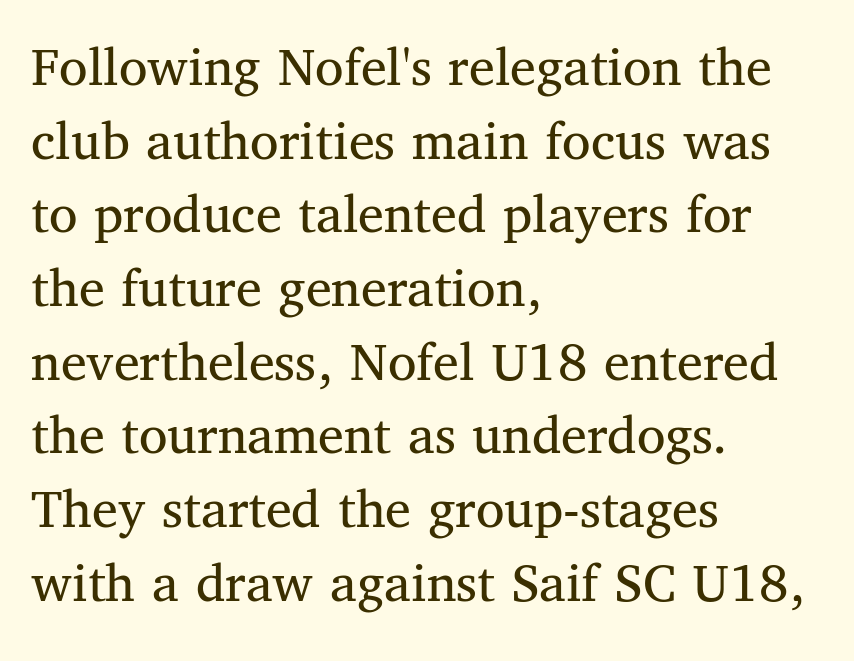
No letter is thick-stroked: the sample isn't bold. Interline gaps are of average width in this sample. The specimen reads as upright at a glance. Yep, those are serifs on the letters. You could not count columns in this text — the font is proportionally spaced. If you drew a ruler down the left edge, every line would touch it.
